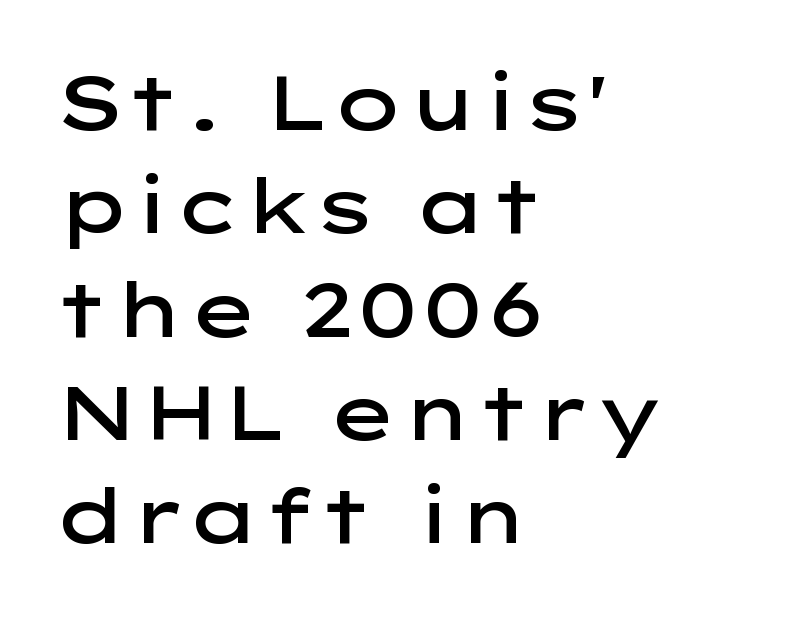
Proportional: the letters do not fall into vertical columns. Type without underlining. Does the weight exceed regular? Yes, but only to semibold. The lettering stays uniformly vertical, giving the passage a roman look.
